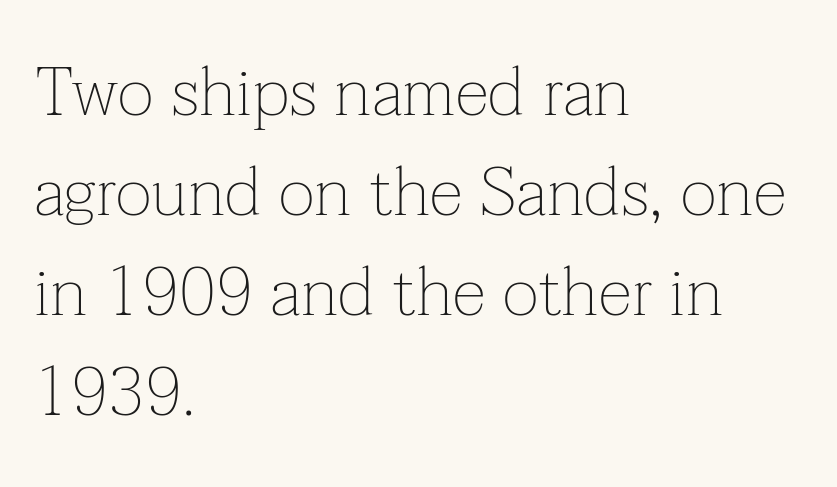
The image shows 69 px thin serif type, upright; set left-aligned, normal line spacing (1.45x), normal letter spacing, not underlined; low stroke contrast and a medium x-height.
